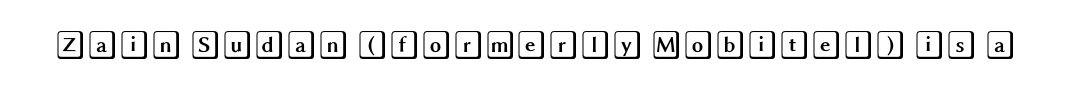
{"italic": "no", "width": "wide", "x_height": "large", "underline": "no", "letter_spacing": "normal", "letter_spacing_em": 0.0, "glyph_px": 29}
